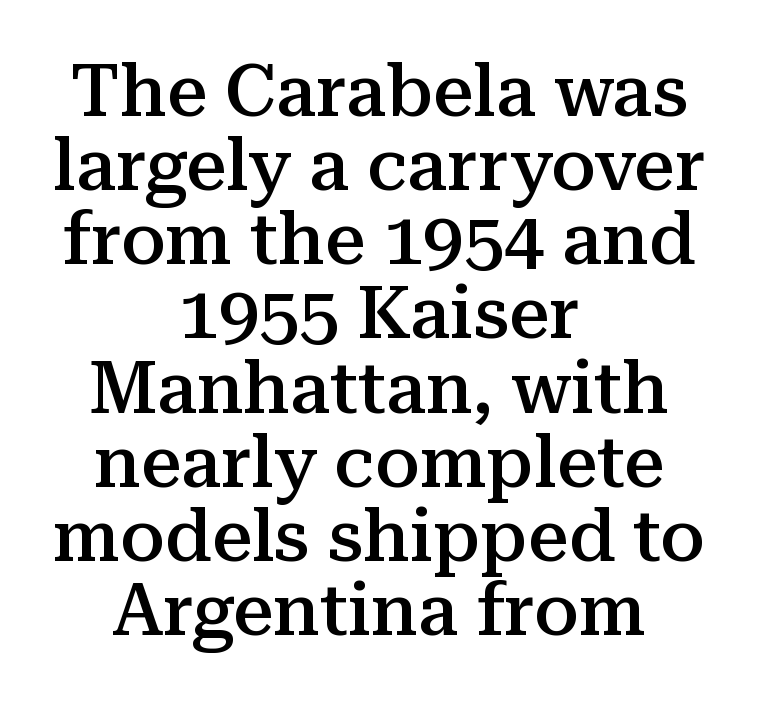
{"serif": "yes", "italic": "no", "bold": "semi", "weight": "semibold", "width": "normal", "stroke_contrast": "medium", "x_height": "medium", "monospaced": "no", "underline": "no", "align": "center", "line_spacing": "tight", "line_spacing_ratio": 1.03, "letter_spacing": "normal", "letter_spacing_em": 0.0, "glyph_px": 72}
